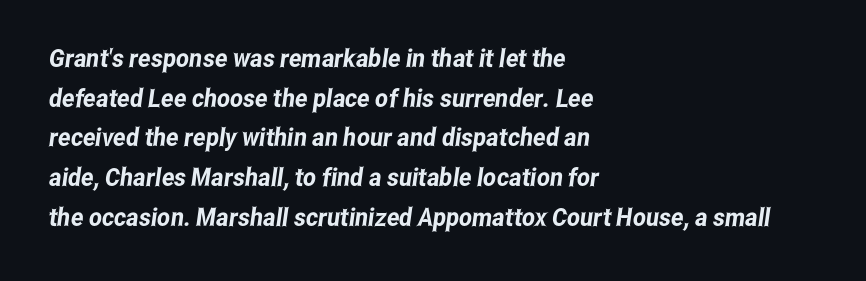
The image shows 25 px text type; set left-aligned, normal line spacing (1.59x), normal letter spacing, not underlined.
